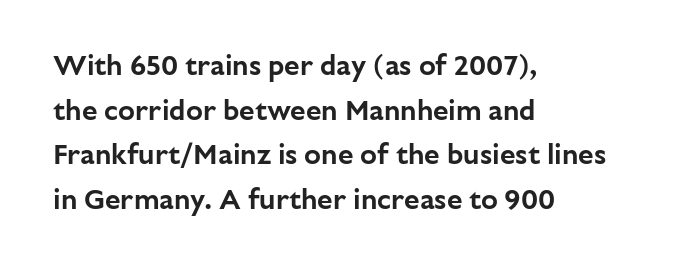
{"serif": "no", "italic": "no", "width": "normal", "stroke_contrast": "low", "x_height": "medium", "monospaced": "no", "underline": "no", "align": "left", "line_spacing": "normal", "line_spacing_ratio": 1.59, "letter_spacing": "normal", "letter_spacing_em": 0.0, "glyph_px": 28}
